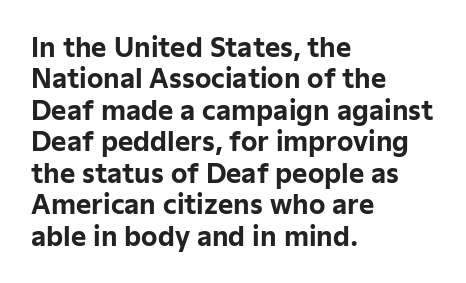
Posture: straight, roman, zero tilt. A student would call this left alignment; a typographer would say flush left, rag right. Rule under the text: the space is simply empty. Between one letter and the next there's only the usual sliver of space. Plenty of ink on the page — the face is bold.
